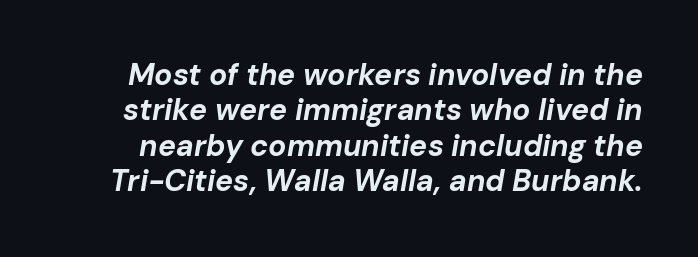
The image shows 30 px bold type, italic (leaning right); set line spacing 1.18x, normal letter spacing, not underlined; low stroke contrast and a medium x-height.
